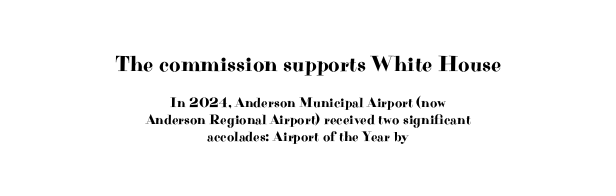
You get the large type first, then a drop to smaller type. Reading down the block, each line starts at a different indent, mirrored at its end. The zone under the glyphs is completely vacant. The passage shown has conventional tracking throughout. Style check: upright.
